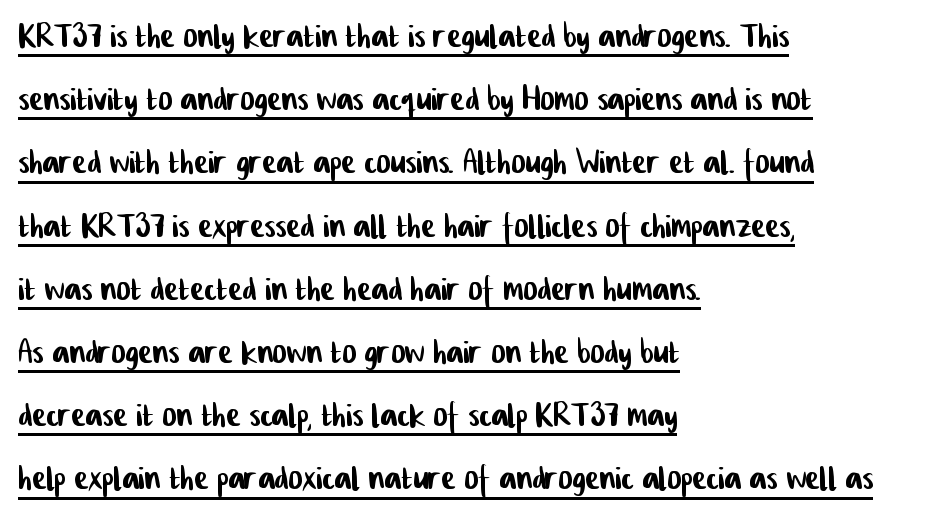
The image shows 43 px condensed sans-serif type; set left-aligned, normal line spacing (1.47x), normal letter spacing, underlined; low stroke contrast and a medium x-height.
